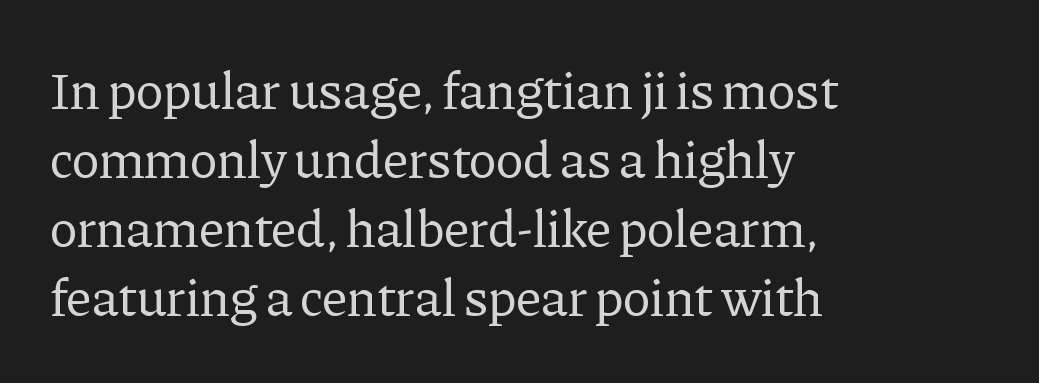
The image shows 53 px regular-weight serif type, upright; set left-aligned, normal line spacing (1.3x), normal letter spacing, not underlined; low stroke contrast and a medium x-height.
